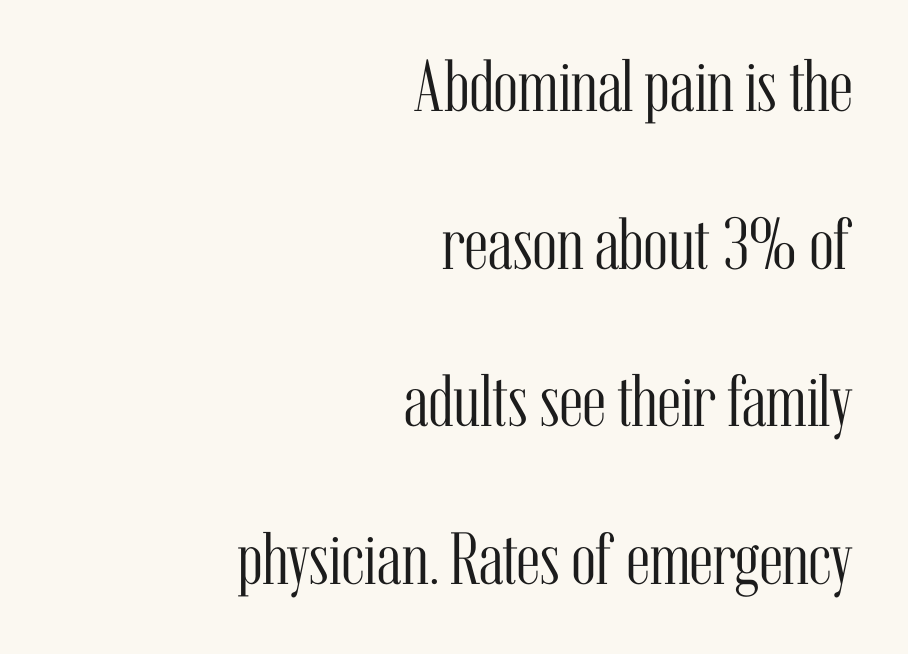
{"serif": "yes", "italic": "no", "bold": "no", "weight": "light", "width": "condensed", "stroke_contrast": "medium", "x_height": "medium", "monospaced": "no", "underline": "no", "align": "right", "line_spacing": "loose", "line_spacing_ratio": 2.13, "letter_spacing": "normal", "letter_spacing_em": 0.0, "glyph_px": 74}
